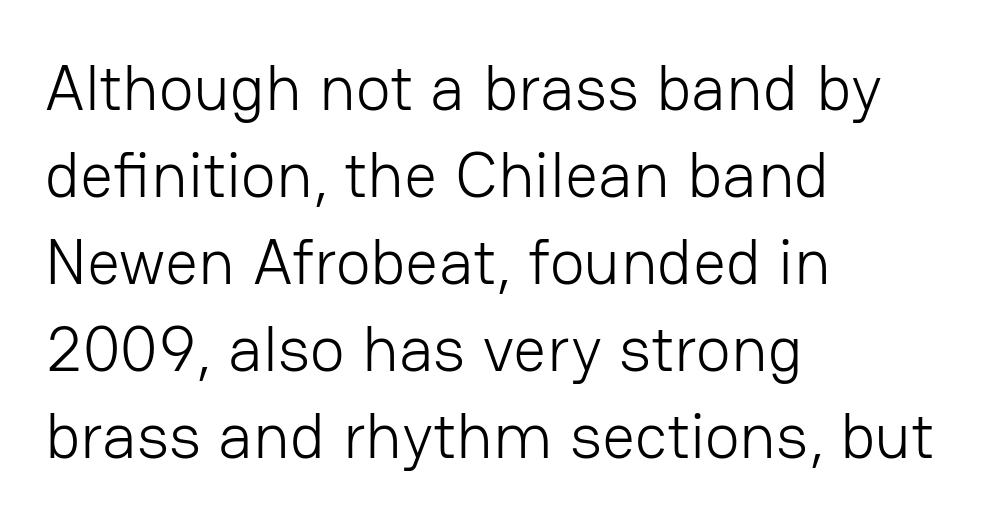
The image shows 65 px light sans-serif type, upright; set left-aligned, normal line spacing (1.34x), normal letter spacing, not underlined; low stroke contrast and a medium x-height.
